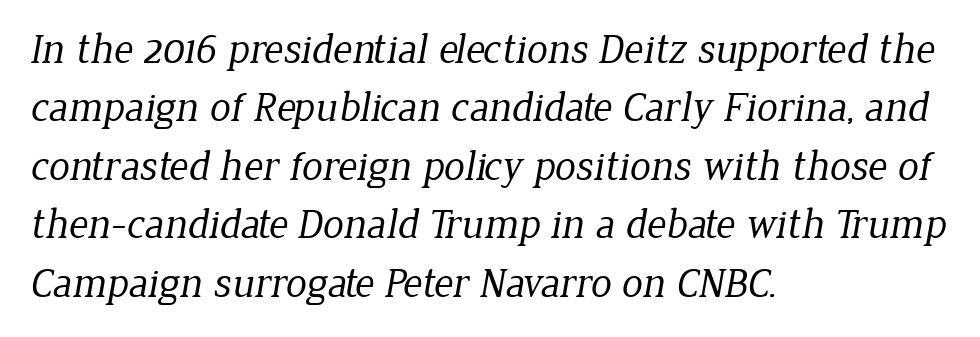
{"serif": "yes", "bold": "no", "weight": "regular", "width": "normal", "stroke_contrast": "low", "x_height": "medium", "monospaced": "no", "underline": "no", "align": "left", "line_spacing": "normal", "line_spacing_ratio": 1.39, "letter_spacing": "normal", "letter_spacing_em": 0.0, "glyph_px": 42}
